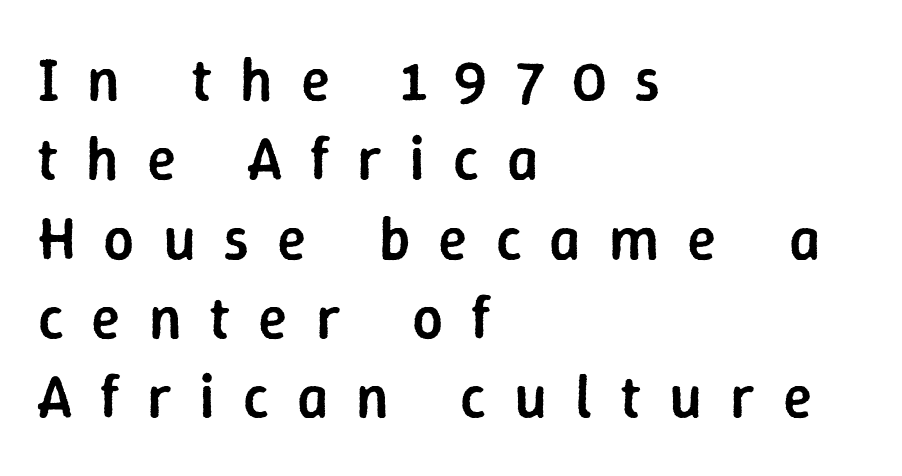
The image shows 61 px semibold sans-serif type, upright; set left-aligned, normal line spacing (1.3x), unusually wide letter spacing (+0.46 em), not underlined; low stroke contrast and a medium x-height.
